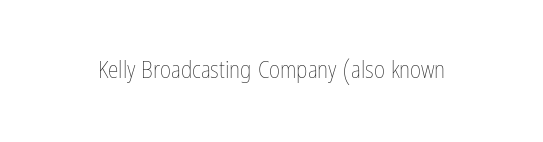
{"italic": "no", "bold": "no", "underline": "no", "letter_spacing": "normal", "letter_spacing_em": 0.0, "glyph_px": 24}
